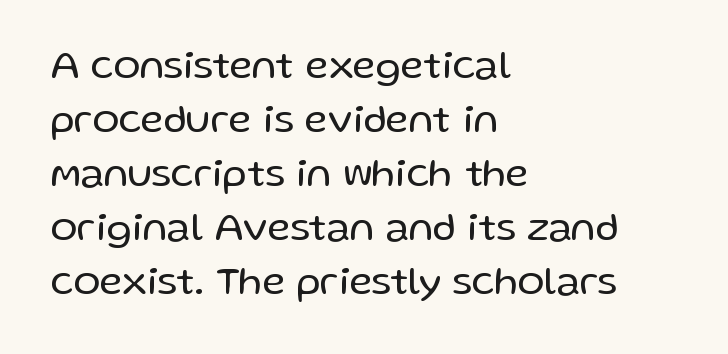
The image shows 40 px regular-weight sans-serif type, upright; set left-aligned, normal line spacing (1.35x), normal letter spacing, not underlined; low stroke contrast and a medium x-height.
